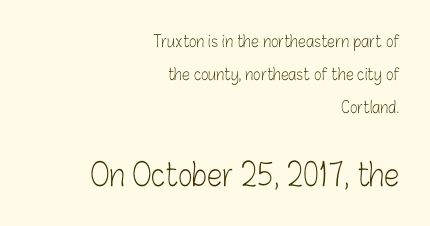
The image shows 31 px light, condensed sans-serif type, upright; set right-aligned, loose line spacing (2.07x), normal letter spacing, not underlined; the second (bottom) block is 1.94x larger; low stroke contrast and a medium x-height.
